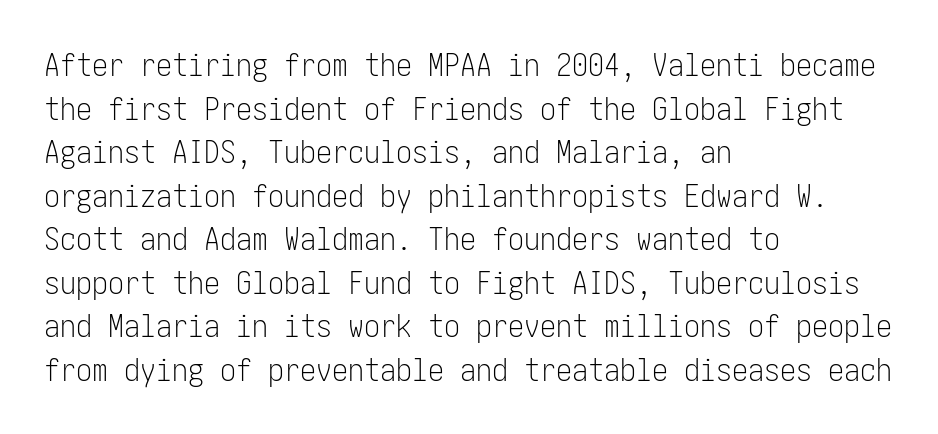
Q: Is the text bold? A: No.
Q: Is the text italic (slanted)? A: No, it is upright.
Q: Is the typeface a serif or a sans-serif typeface? A: Sans-serif.
Q: Is the text underlined? A: No.
Q: How is the paragraph aligned? A: Left-aligned.
Q: Is the spacing between letters normal or unusually wide? A: Normal.
Q: Is the spacing between lines tight, normal or loose? A: Normal.
Q: Width (condensed, normal, or wide)? A: Condensed.
Q: Stroke contrast? A: Low.
Q: x-height? A: Medium.
